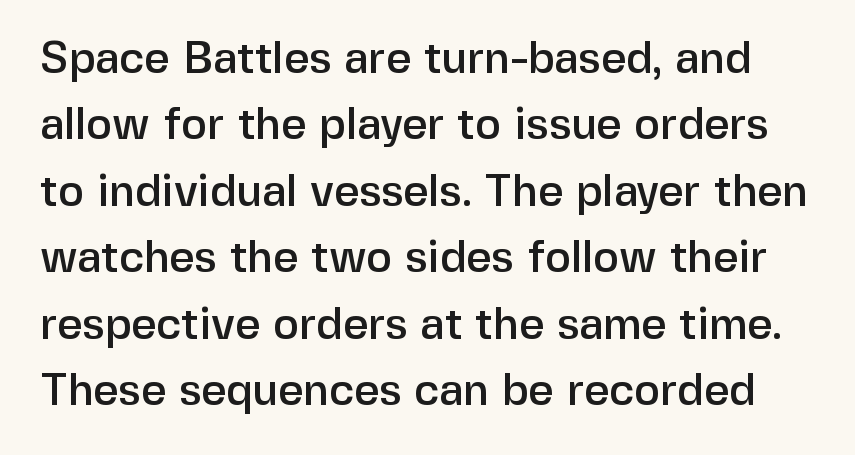
{"serif": "no", "italic": "no", "width": "normal", "stroke_contrast": "low", "x_height": "medium", "monospaced": "no", "underline": "no", "line_spacing": "normal", "line_spacing_ratio": 1.51, "letter_spacing": "normal", "letter_spacing_em": 0.0, "glyph_px": 44}
